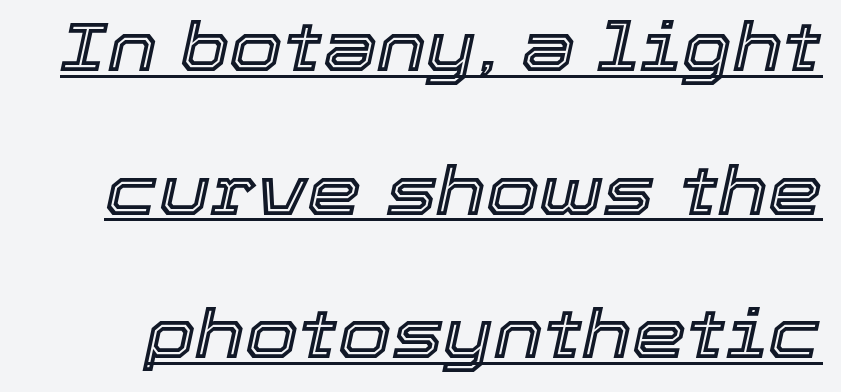
The image shows 69 px text type, italic (leaning right); set loose line spacing (2.08x), normal letter spacing, underlined; a medium x-height.
